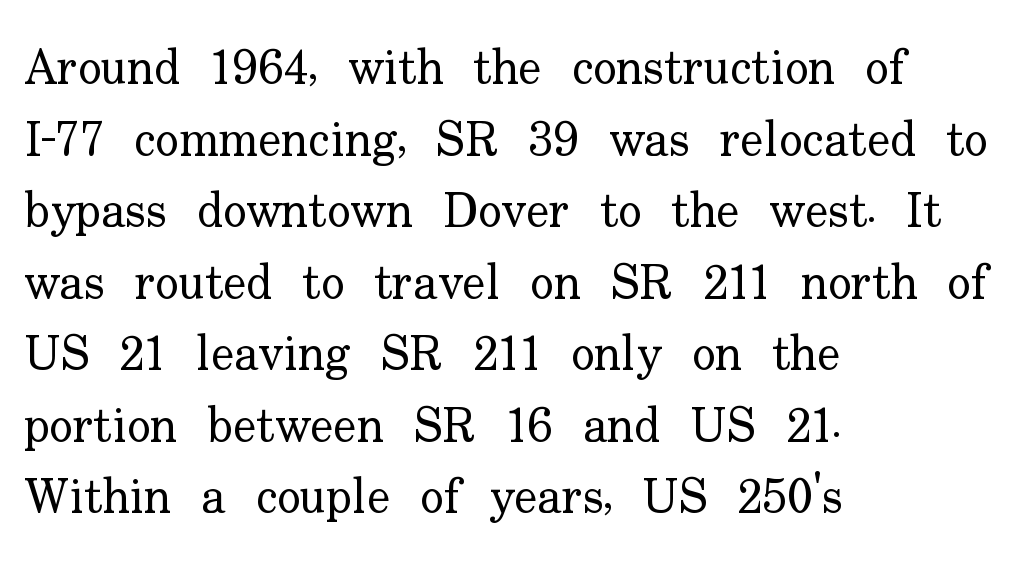
{"serif": "yes", "italic": "no", "bold": "no", "weight": "regular", "width": "normal", "stroke_contrast": "low", "x_height": "small", "monospaced": "no", "underline": "no", "align": "left", "line_spacing": "normal", "line_spacing_ratio": 1.46, "letter_spacing": "normal", "letter_spacing_em": 0.0, "glyph_px": 49}
